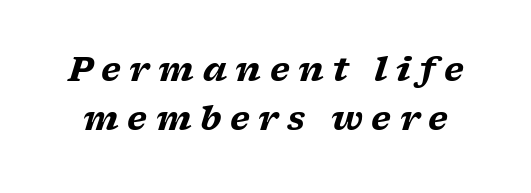
The image shows 33 px heavy, wide serif type, italic (leaning right); set normal line spacing (1.47x), unusually wide letter spacing (+0.26 em), not underlined; low stroke contrast and a medium x-height.
